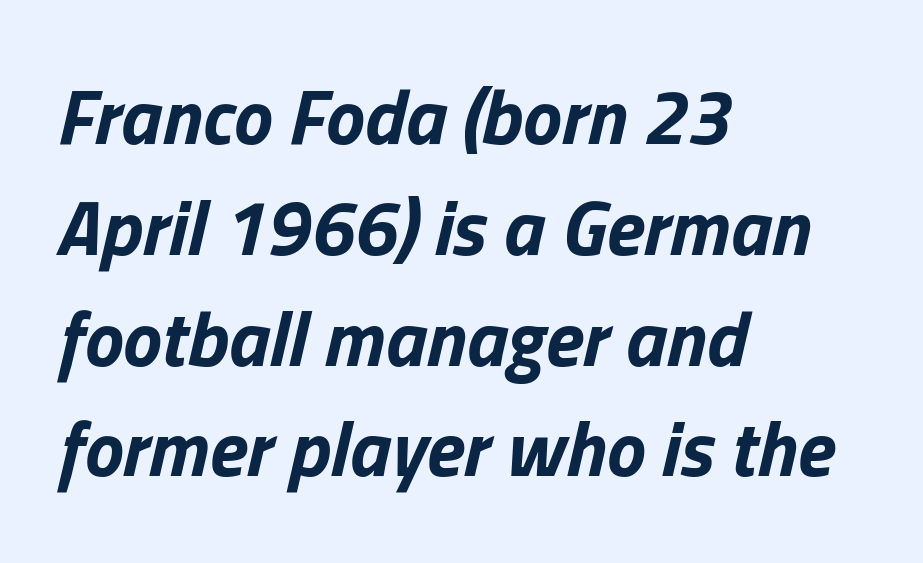
{"italic": "yes", "lean": "right", "slant_degrees": 13, "bold": "yes", "weight": "bold", "width": "normal", "stroke_contrast": "low", "x_height": "medium", "monospaced": "no", "underline": "no", "align": "left", "line_spacing": "normal", "line_spacing_ratio": 1.42, "letter_spacing": "normal", "letter_spacing_em": 0.0, "glyph_px": 78}
